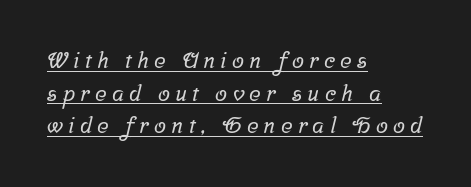
Q: Is the text underlined? A: Yes.
Q: How is the paragraph aligned? A: Left-aligned.
Q: Is the spacing between letters normal or unusually wide? A: Unusually wide.
Q: Is the spacing between lines tight, normal or loose? A: Normal.
